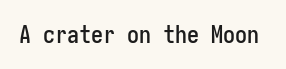
The image shows 24 px text type, upright; set normal letter spacing, not underlined.
